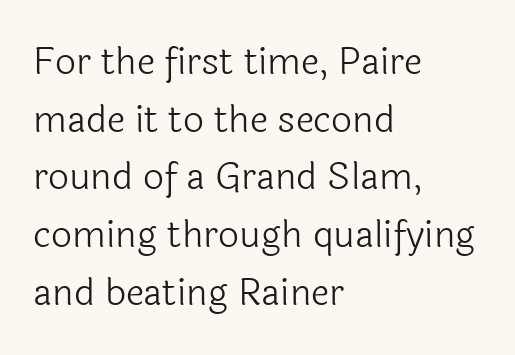
Q: Is the text bold? A: No.
Q: Is the text italic (slanted)? A: No, it is upright.
Q: Is the typeface a serif or a sans-serif typeface? A: Sans-serif.
Q: Is the text underlined? A: No.
Q: How is the paragraph aligned? A: Left-aligned.
Q: Is the spacing between letters normal or unusually wide? A: Normal.
Q: Is the spacing between lines tight, normal or loose? A: Normal.
Q: Width (condensed, normal, or wide)? A: Normal.
Q: x-height? A: Medium.
Q: Monospaced? A: No.
